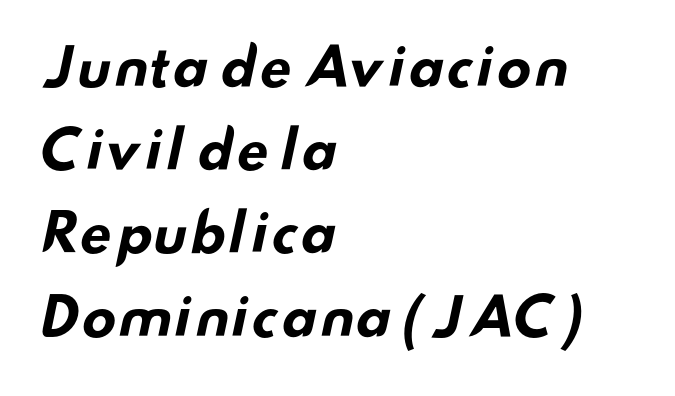
A sans-serif font was chosen for this passage. Proportional: the letters do not fall into vertical columns. Rows of type keep a routine distance in the vertical direction. Underline: absent. Compared with an ordinary text face, these strokes are far heavier — a full bold. The type is set solid horizontally, with unmodified tracking.
